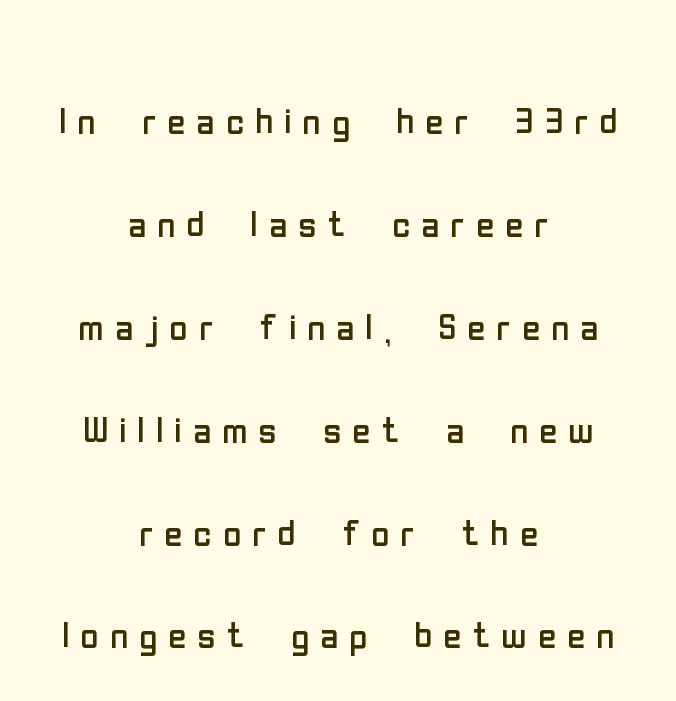
{"serif": "no", "italic": "no", "bold": "no", "weight": "regular", "width": "condensed", "stroke_contrast": "low", "x_height": "medium", "monospaced": "no", "underline": "no", "align": "center", "line_spacing": "loose", "line_spacing_ratio": 2.1, "letter_spacing": "wide", "letter_spacing_em": 0.23, "glyph_px": 49}
